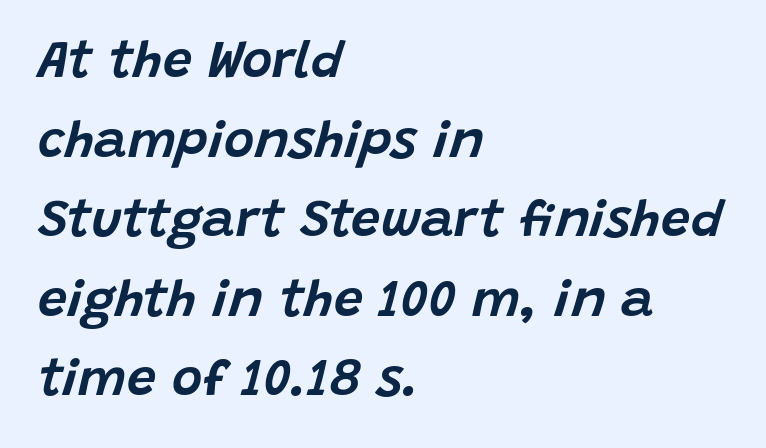
{"italic": "yes", "lean": "right", "slant_degrees": 15, "width": "normal", "stroke_contrast": "low", "x_height": "large", "monospaced": "no", "underline": "no", "align": "left", "line_spacing": "normal", "line_spacing_ratio": 1.53, "letter_spacing": "normal", "letter_spacing_em": 0.0, "glyph_px": 52}
